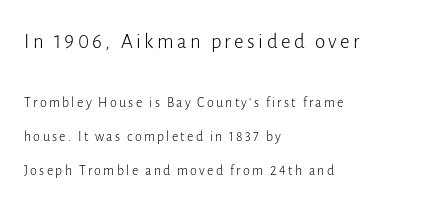
{"italic": "no", "bold": "no", "underline": "no", "align": "left", "line_spacing": "loose", "line_spacing_ratio": 2.41, "larger_block": "first", "size_ratio": 1.5, "glyph_px": 21}
